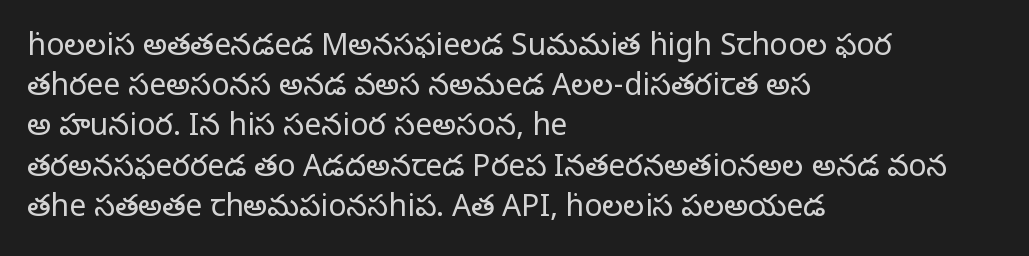
The image shows 30 px regular-weight serif type, upright; set left-aligned, normal line spacing (1.34x), normal letter spacing, not underlined; low stroke contrast and a large x-height.
